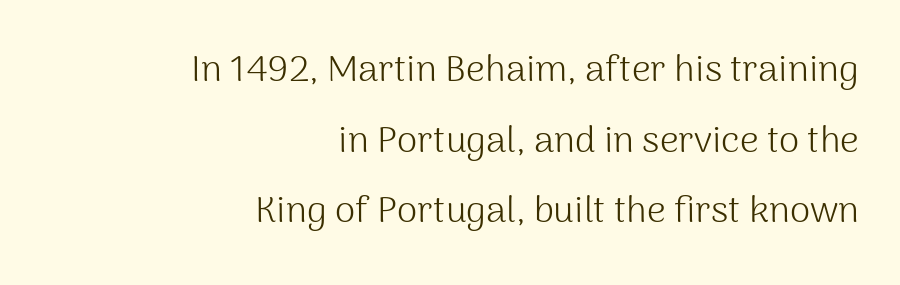
Varying glyph widths throughout — classic text-font behaviour. Letter spacing: default. Tall strokes in this sample are plumb rather than angled. The setting favours the right margin, as signatures and pull-quotes sometimes do.
